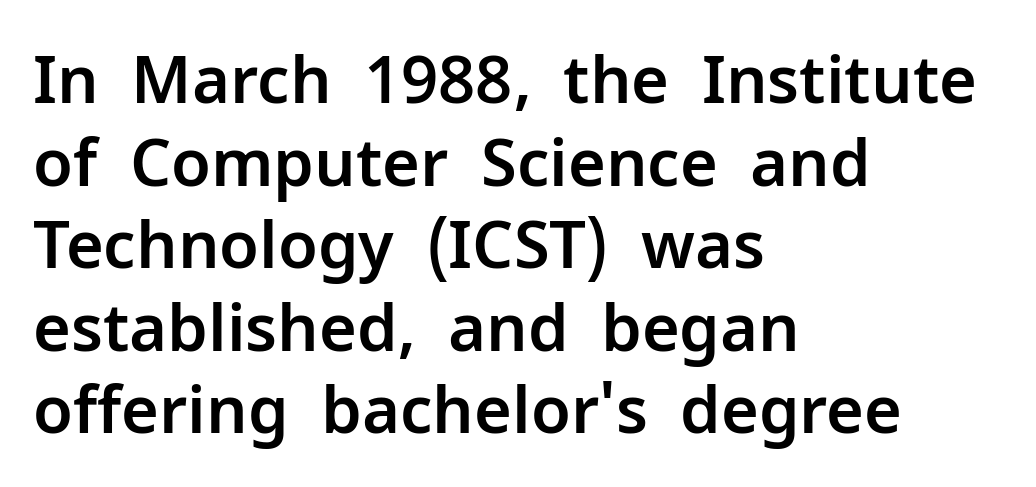
{"serif": "no", "italic": "no", "width": "normal", "stroke_contrast": "low", "x_height": "medium", "monospaced": "no", "underline": "no", "align": "left", "line_spacing": "normal", "line_spacing_ratio": 1.27, "letter_spacing": "normal", "letter_spacing_em": 0.0, "glyph_px": 65}
